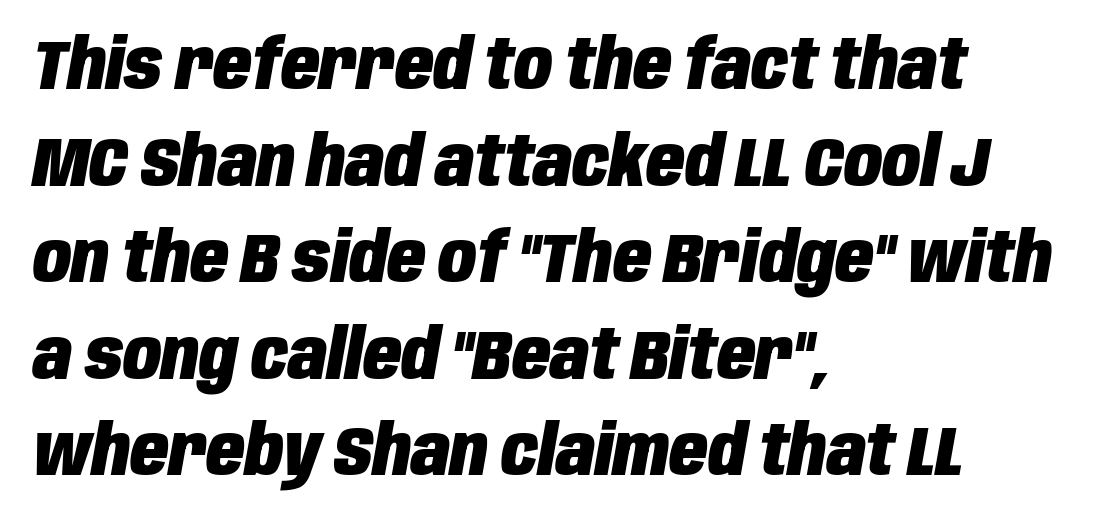
The space between consecutive lines is moderate. The line texture is even and compact thanks to regular tracking. The face used here is proportionally spaced, like ordinary book or web type. Set as a true bold cut, around the 700 mark.
